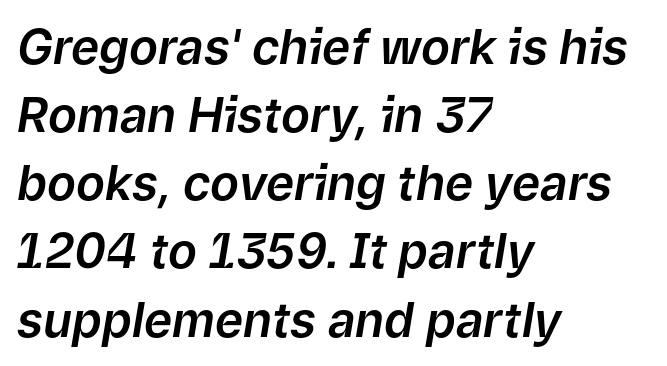
Q: Is the text italic (slanted)? A: Yes, it leans right by about 9 degrees.
Q: Is the text underlined? A: No.
Q: How is the paragraph aligned? A: Left-aligned.
Q: Is the spacing between letters normal or unusually wide? A: Normal.
Q: Is the spacing between lines tight, normal or loose? A: Normal.
Q: Width (condensed, normal, or wide)? A: Normal.
Q: Stroke contrast? A: Low.
Q: x-height? A: Medium.
Q: Monospaced? A: No.
